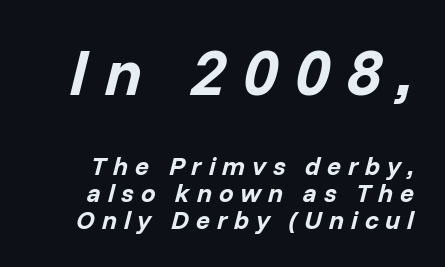
Successive baselines arrive quickly, one right under another. Honestly, there is no underline to notice here at all. The horizontal fit of the characters is loose and conspicuously gappy. Designer's note — italics engaged.
